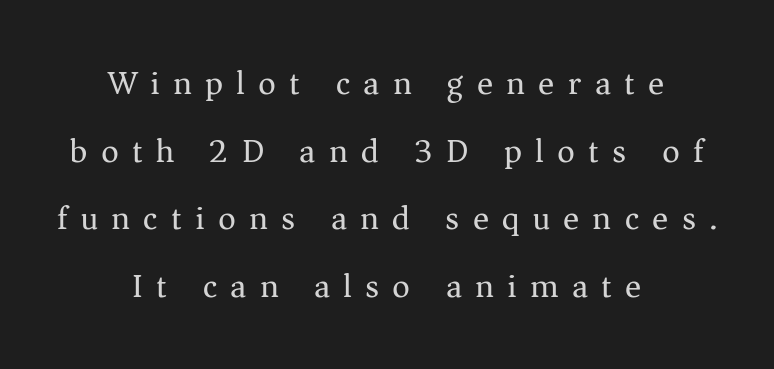
{"serif": "yes", "italic": "no", "bold": "no", "weight": "regular", "width": "normal", "stroke_contrast": "medium", "x_height": "medium", "monospaced": "no", "underline": "no", "align": "center", "line_spacing": "loose", "line_spacing_ratio": 1.99, "letter_spacing": "wide", "letter_spacing_em": 0.39, "glyph_px": 34}
